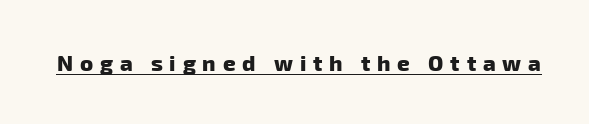
Q: Is the text bold? A: Yes.
Q: Is the text underlined? A: Yes.
Q: Is the spacing between letters normal or unusually wide? A: Unusually wide.
